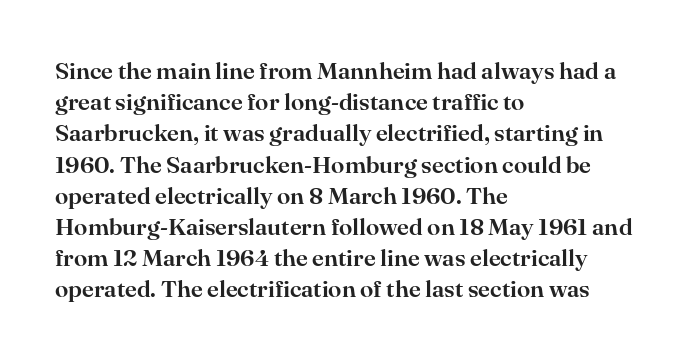
Q: Is the text italic (slanted)? A: No, it is upright.
Q: Is the text underlined? A: No.
Q: How is the paragraph aligned? A: Left-aligned.
Q: Is the spacing between letters normal or unusually wide? A: Normal.
Q: Is the spacing between lines tight, normal or loose? A: Normal.
